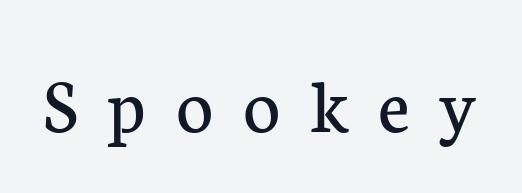
{"serif": "yes", "italic": "no", "bold": "no", "weight": "regular", "width": "normal", "stroke_contrast": "low", "x_height": "medium", "monospaced": "no", "underline": "no", "letter_spacing": "wide", "letter_spacing_em": 0.37, "glyph_px": 80}
